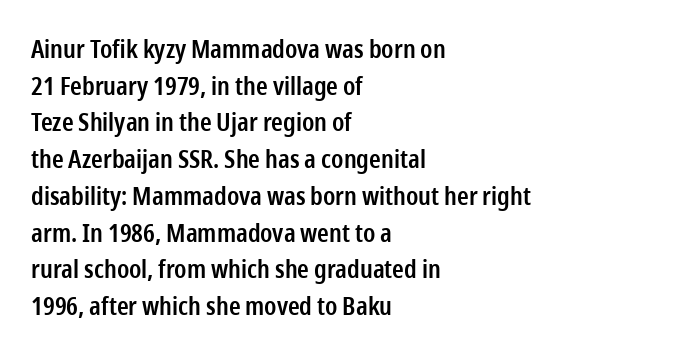
The gaps between neighbouring characters are ordinary and unremarkable. Clear beneath every line of the passage. The lettering holds an erect, upright posture throughout. Line starts are locked; line ends wander.
